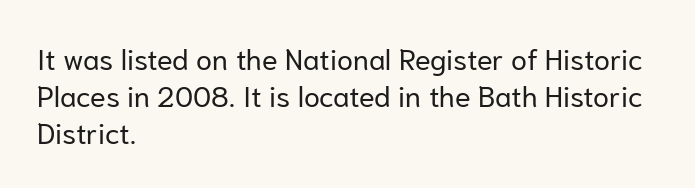
The image shows 29 px regular-weight sans-serif type, upright; set left-aligned, normal line spacing (1.28x), normal letter spacing, not underlined; low stroke contrast and a medium x-height.
